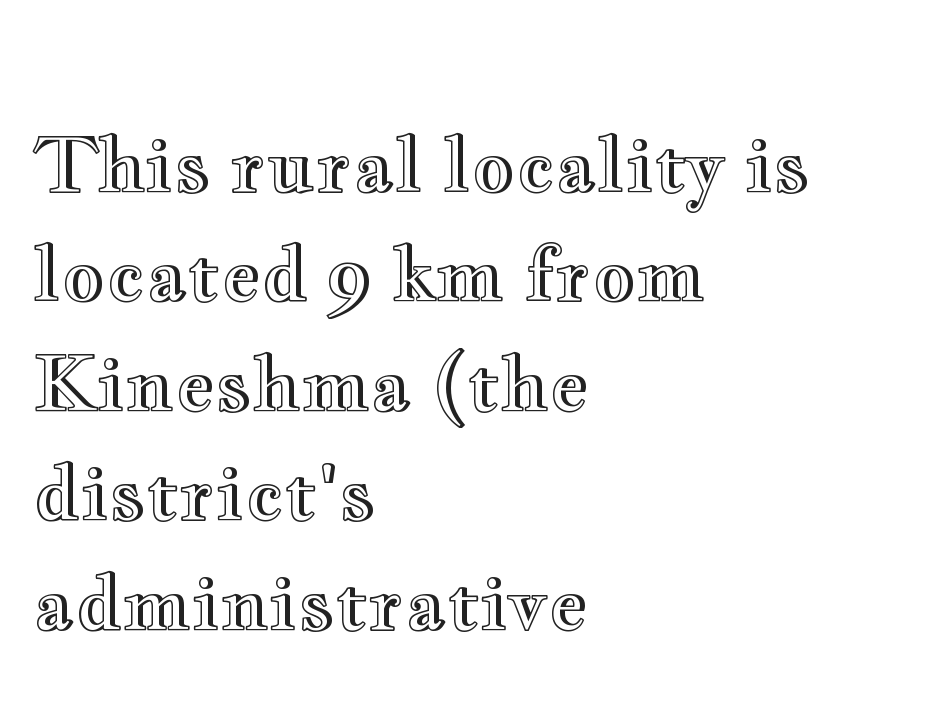
{"italic": "no", "width": "wide", "x_height": "small", "monospaced": "no", "underline": "no", "align": "left", "line_spacing": "normal", "line_spacing_ratio": 1.46, "letter_spacing": "normal", "letter_spacing_em": 0.0, "glyph_px": 75}
